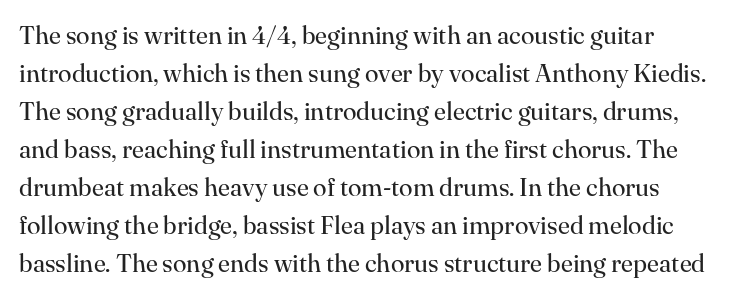
{"italic": "no", "bold": "no", "underline": "no", "line_spacing": "normal", "line_spacing_ratio": 1.52, "letter_spacing": "normal", "letter_spacing_em": 0.0, "glyph_px": 25}
